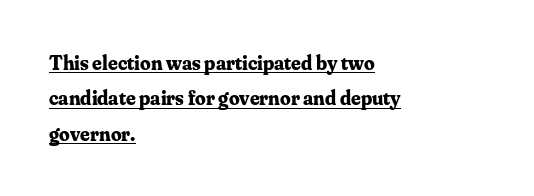
The image shows 21 px bold type, upright; set left-aligned, normal line spacing (1.68x), normal letter spacing, underlined.
